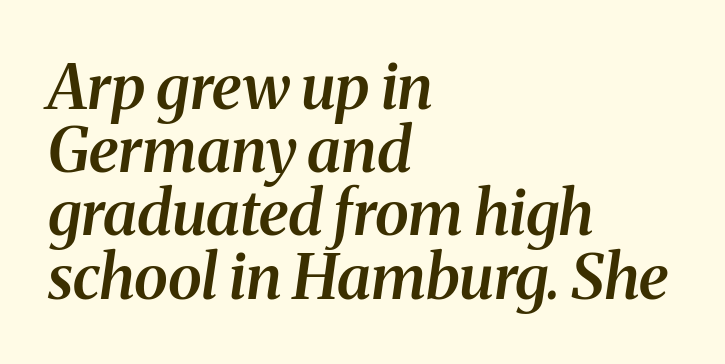
The image shows 62 px semibold serif type, italic (leaning right); set left-aligned, tight line spacing (1.02x), normal letter spacing, not underlined; medium stroke contrast and a medium x-height.
